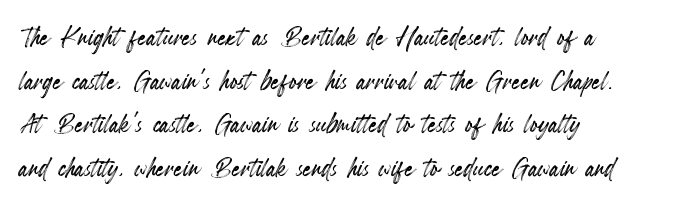
Q: Is the text italic (slanted)? A: Yes.
Q: Is the text underlined? A: No.
Q: How is the paragraph aligned? A: Left-aligned.
Q: Is the spacing between letters normal or unusually wide? A: Normal.
Q: Is the spacing between lines tight, normal or loose? A: Normal.
Q: Width (condensed, normal, or wide)? A: Condensed.
Q: x-height? A: Small.
Q: Monospaced? A: No.
